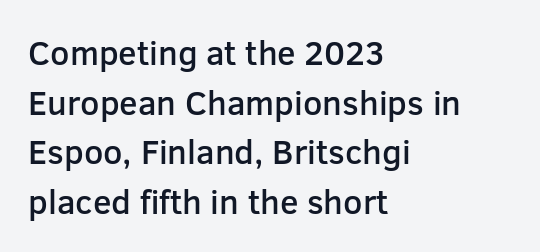
Do the characters align in a grid? No, the font is proportional. The space between consecutive lines is moderate. Casual observation: everything's shoved over to the left. Does the weight exceed regular? Yes, but only to semibold. Are there feet on the stems? There aren't — it's a sans.
